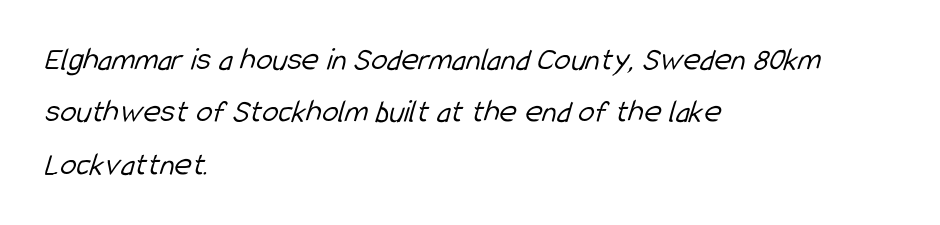
{"serif": "no", "bold": "no", "weight": "light", "width": "condensed", "stroke_contrast": "low", "x_height": "medium", "monospaced": "no", "underline": "no", "align": "left", "line_spacing": "normal", "line_spacing_ratio": 1.59, "letter_spacing": "normal", "letter_spacing_em": 0.0, "glyph_px": 33}
